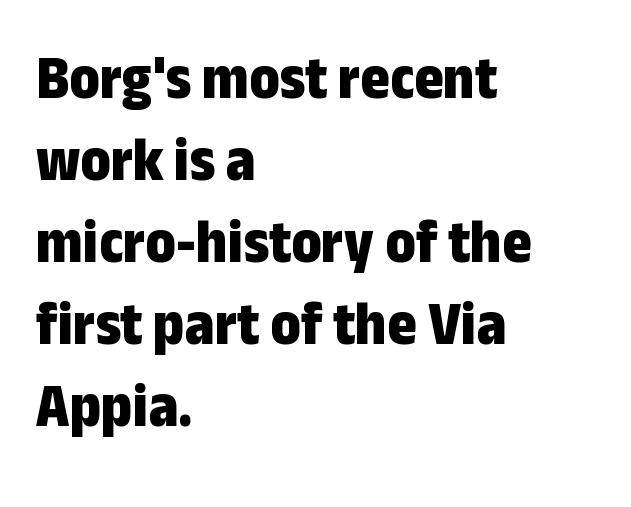
The face used here is rendered with its standard letterfit. A roman cut, with each character standing at attention. Each line starts at the same left margin while the right side varies. You can tell from the bare stems that sans-serif type was used. Heavy-handed strokes throughout: this text is bold. Proportional: the letters do not fall into vertical columns.
